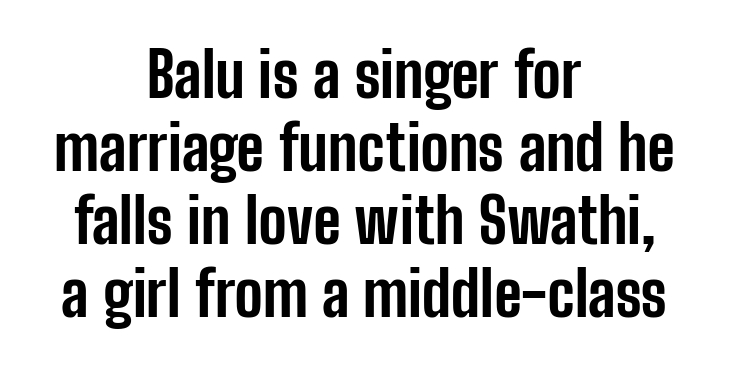
Q: Is the text bold? A: Yes.
Q: Is the text italic (slanted)? A: No, it is upright.
Q: Is the typeface a serif or a sans-serif typeface? A: Sans-serif.
Q: Is the text underlined? A: No.
Q: How is the paragraph aligned? A: Centered.
Q: Is the spacing between letters normal or unusually wide? A: Normal.
Q: Width (condensed, normal, or wide)? A: Condensed.
Q: Stroke contrast? A: Low.
Q: x-height? A: Medium.
Q: Monospaced? A: No.
